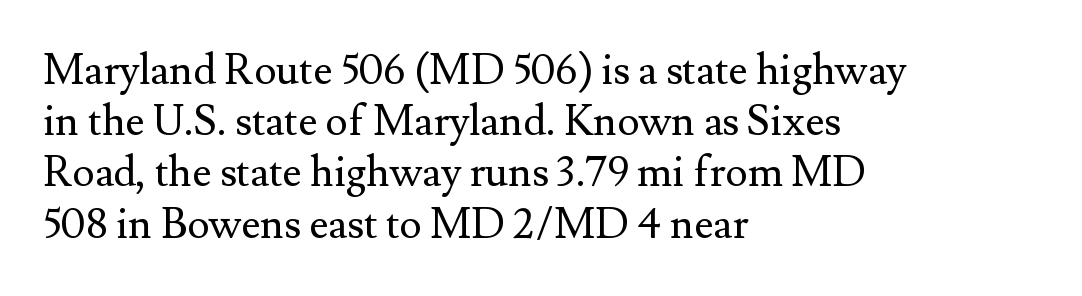
The image shows 42 px regular-weight serif type, upright; set left-aligned, line spacing 1.22x, normal letter spacing, not underlined; medium stroke contrast and a small x-height.
